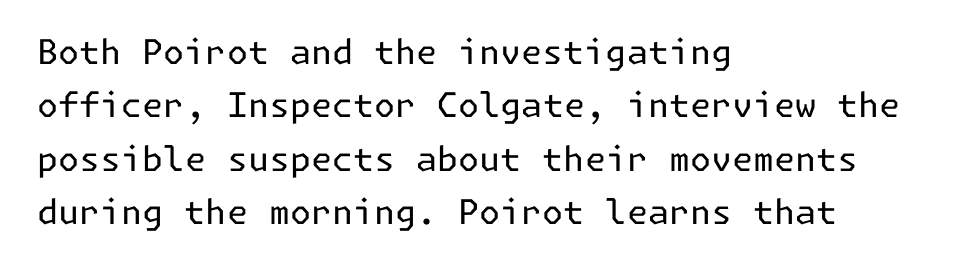
Default kerning and tracking; the words read as compact shapes. The rows are spaced the way most documents space them. Descender tails drop into unmarked territory. A typesetter would label this face a sans.
